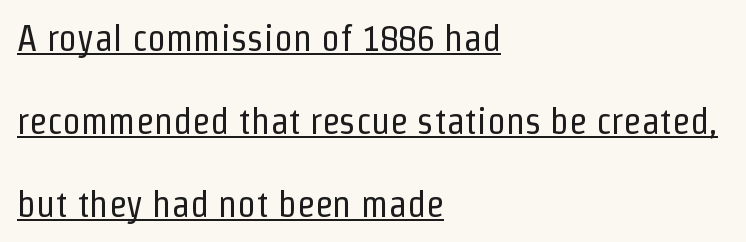
The image shows 37 px regular-weight, condensed sans-serif type, upright; set left-aligned, loose line spacing (2.24x), normal letter spacing, underlined; low stroke contrast and a medium x-height.
